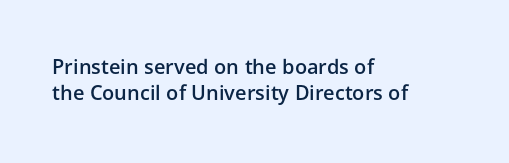
{"italic": "no", "bold": "semi", "underline": "no", "align": "left", "line_spacing": "normal", "line_spacing_ratio": 1.32, "letter_spacing": "normal", "letter_spacing_em": 0.0, "glyph_px": 20}
